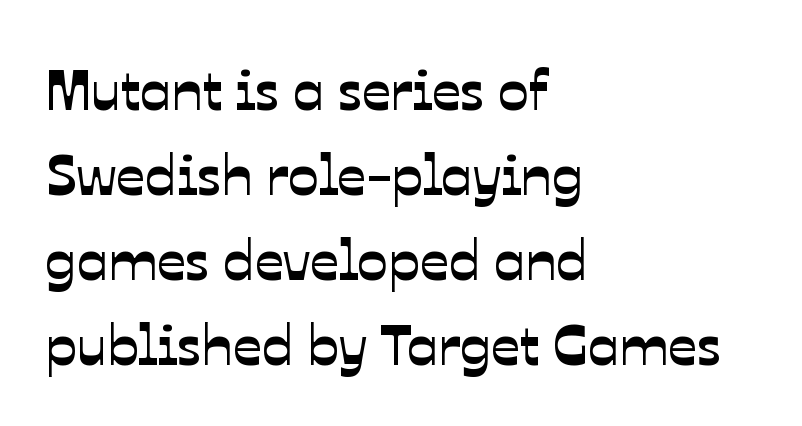
Q: Is the typeface a serif or a sans-serif typeface? A: Sans-serif.
Q: Is the text underlined? A: No.
Q: How is the paragraph aligned? A: Left-aligned.
Q: Is the spacing between letters normal or unusually wide? A: Normal.
Q: Is the spacing between lines tight, normal or loose? A: Normal.
Q: Width (condensed, normal, or wide)? A: Normal.
Q: Stroke contrast? A: Low.
Q: x-height? A: Medium.
Q: Monospaced? A: No.
